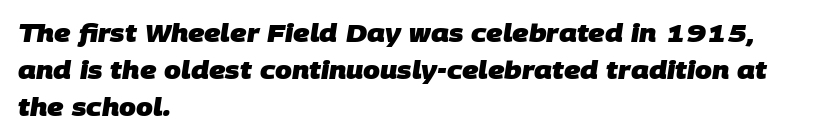
Caption: bold face, heavy strokes. The space between consecutive lines is moderate. A student would call this left alignment; a typographer would say flush left, rag right. Just letters on the line, the space beneath them empty.
